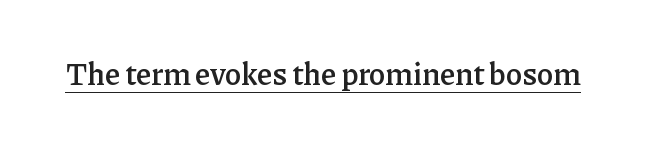
The image shows 31 px semibold serif type, upright; set normal letter spacing, underlined; low stroke contrast and a medium x-height.
